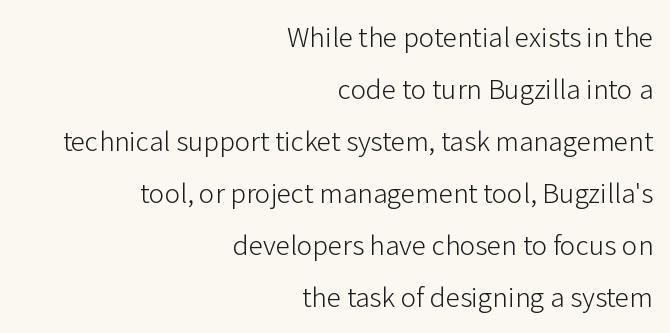
{"serif": "no", "italic": "no", "bold": "no", "weight": "light", "width": "normal", "stroke_contrast": "low", "x_height": "medium", "monospaced": "no", "underline": "no", "align": "right", "line_spacing_ratio": 1.79, "letter_spacing": "normal", "letter_spacing_em": 0.0, "glyph_px": 29}
